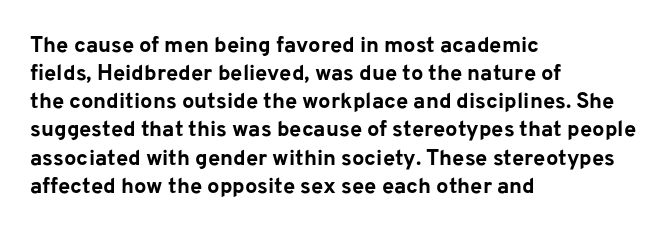
Q: Is the text bold? A: Yes.
Q: Is the text italic (slanted)? A: No, it is upright.
Q: Is the text underlined? A: No.
Q: How is the paragraph aligned? A: Left-aligned.
Q: Is the spacing between letters normal or unusually wide? A: Normal.
Q: Is the spacing between lines tight, normal or loose? A: Normal.
